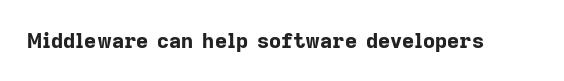
Q: Is the text bold? A: Yes.
Q: Is the text italic (slanted)? A: No, it is upright.
Q: Is the text underlined? A: No.
Q: Is the spacing between letters normal or unusually wide? A: Normal.
